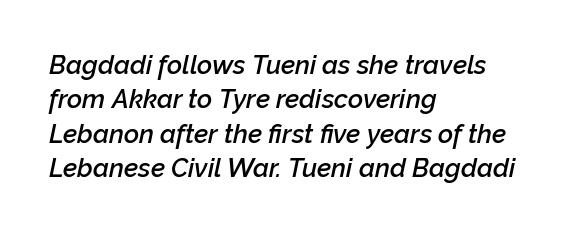
Q: Is the text bold? A: Semi-bold.
Q: Is the text italic (slanted)? A: Yes, it leans right by about 12 degrees.
Q: Is the text underlined? A: No.
Q: How is the paragraph aligned? A: Left-aligned.
Q: Is the spacing between letters normal or unusually wide? A: Normal.
Q: Is the spacing between lines tight, normal or loose? A: Normal.
